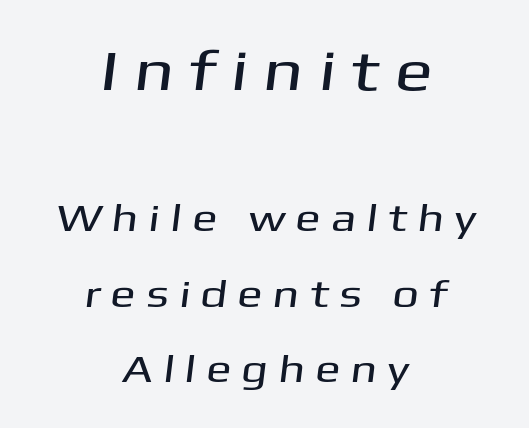
{"serif": "no", "width": "wide", "stroke_contrast": "medium", "x_height": "medium", "monospaced": "no", "underline": "no", "align": "center", "line_spacing": "loose", "line_spacing_ratio": 1.99, "letter_spacing": "wide", "letter_spacing_em": 0.26, "larger_block": "first", "size_ratio": 1.5, "glyph_px": 57}
